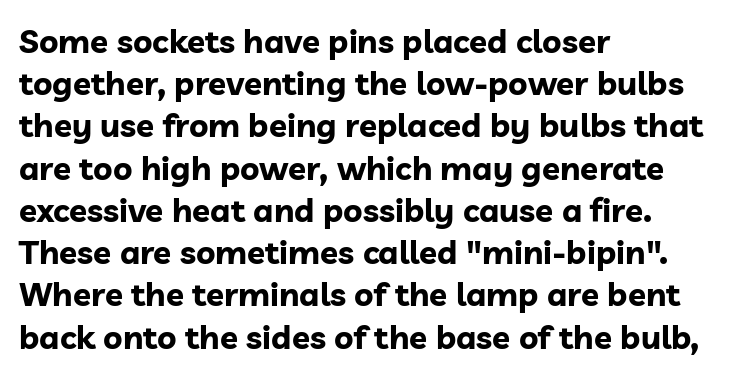
The image shows 33 px bold sans-serif type, upright; set left-aligned, normal line spacing (1.28x), normal letter spacing, not underlined; low stroke contrast and a medium x-height.
